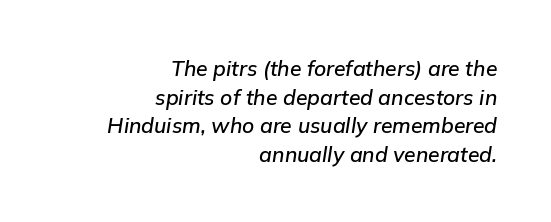
The image shows 21 px text type, italic (leaning right); set right-aligned, normal line spacing (1.36x), normal letter spacing, not underlined.
